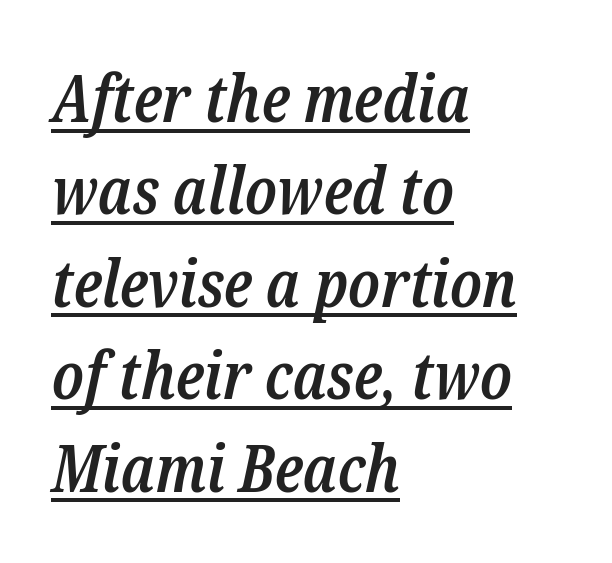
Is this a sans? No — the strokes have serifs. Quick note: italic. This rendering features underlined lettering. This sample keeps an unexceptional amount of space between lines.
